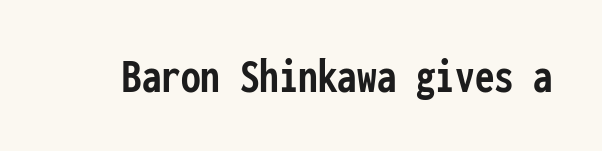
The letters march in equal steps, a hallmark of fixed-pitch type. Descenders hang freely into open space. I'd call this a sans setting — the letters go barefoot. Summary of weight: heavy, a full bold. The specimen reads as upright at a glance.
